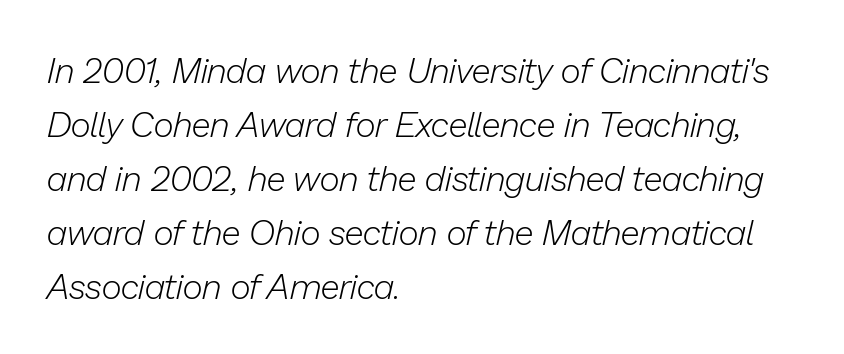
{"italic": "yes", "lean": "right", "slant_degrees": 13, "bold": "no", "weight": "light", "width": "normal", "stroke_contrast": "low", "x_height": "medium", "monospaced": "no", "underline": "no", "align": "left", "line_spacing": "normal", "line_spacing_ratio": 1.54, "letter_spacing": "normal", "letter_spacing_em": 0.0, "glyph_px": 35}
